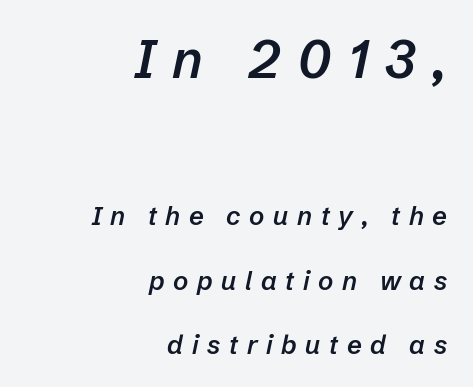
Notice the strokes are somewhat thickened but not fully heavy: this is a semibold. Lines of text with bare space underneath. Type size steps down from the first block to the second. When letters slant like this, we call the style italic.
